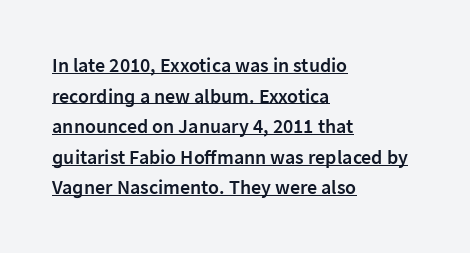
Weight: semibold (demi). In terms of leading, this rendering sits right in the middle. Here the glyphs are tracked normally, forming tight word shapes. All the whitespace from short lines collects on the right. A typesetter would mark this as roman, not italic. Decoration check: the copy is underlined.
